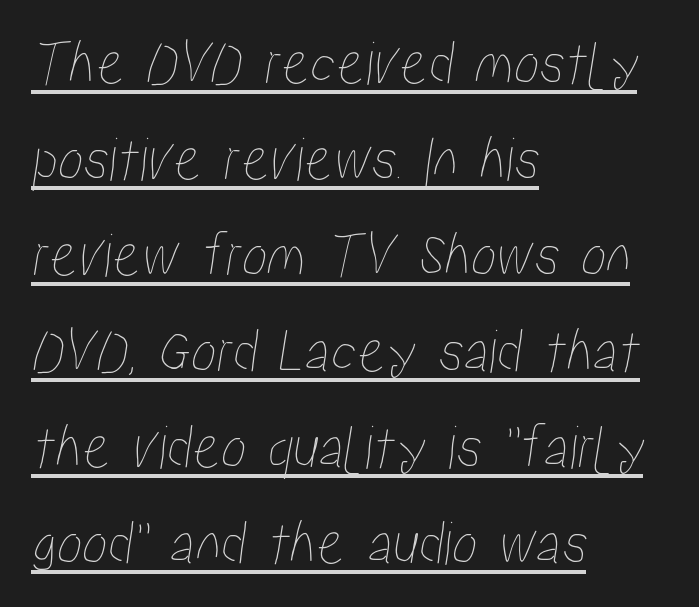
Q: Is the text underlined? A: Yes.
Q: How is the paragraph aligned? A: Left-aligned.
Q: Is the spacing between letters normal or unusually wide? A: Normal.
Q: Is the spacing between lines tight, normal or loose? A: Normal.
Q: Width (condensed, normal, or wide)? A: Condensed.
Q: Stroke contrast? A: Low.
Q: x-height? A: Medium.
Q: Monospaced? A: No.
